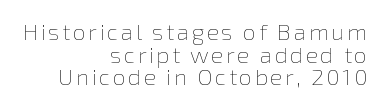
{"italic": "no", "bold": "no", "underline": "no", "align": "right", "line_spacing": "tight", "line_spacing_ratio": 0.98, "glyph_px": 23}
